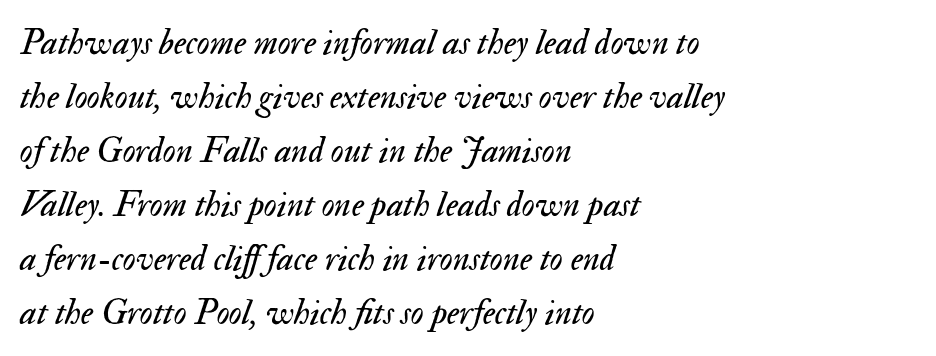
Q: Is the text bold? A: No.
Q: Is the text italic (slanted)? A: Yes, it leans right by about 17 degrees.
Q: Is the text underlined? A: No.
Q: How is the paragraph aligned? A: Left-aligned.
Q: Is the spacing between letters normal or unusually wide? A: Normal.
Q: Is the spacing between lines tight, normal or loose? A: Normal.
Q: Width (condensed, normal, or wide)? A: Normal.
Q: Stroke contrast? A: Medium.
Q: x-height? A: Small.
Q: Monospaced? A: No.
